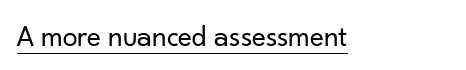
The rendering uses natural spacing where letterforms have individual widths. Look at the bottom of the vertical strokes: they stop flat, with no serifs. Is the stroke heavy? The answer is a plain regular-or-lighter. Here the glyphs are tracked normally, forming tight word shapes.
